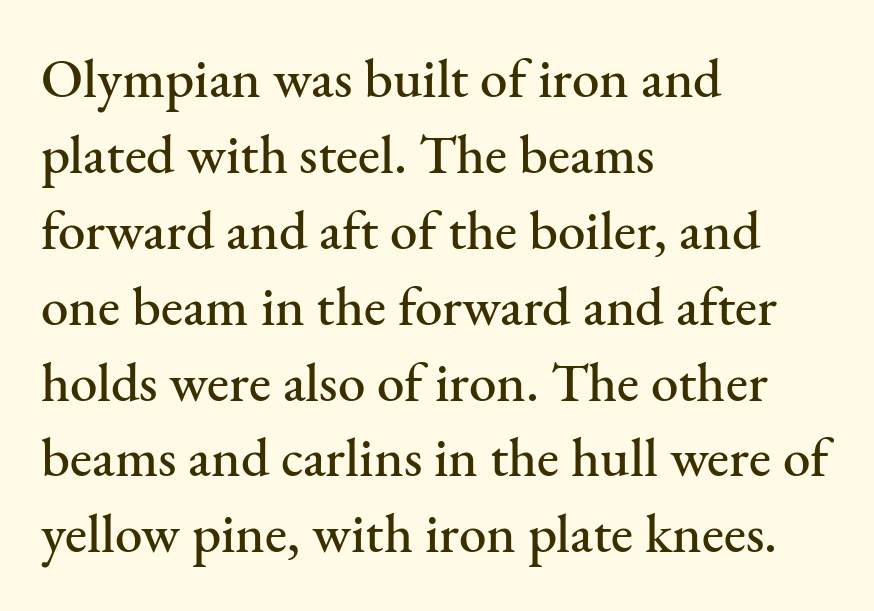
The image shows 55 px serif type, upright; set left-aligned, normal line spacing (1.38x), normal letter spacing, not underlined; medium stroke contrast and a small x-height.
